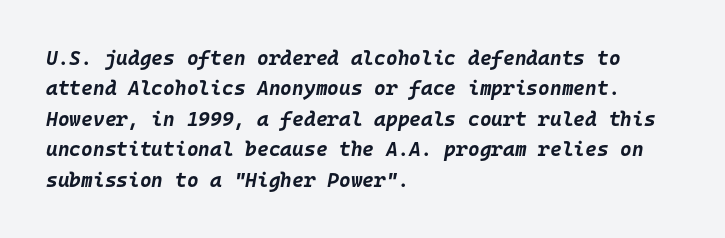
Q: Is the text bold? A: Yes.
Q: Is the text italic (slanted)? A: Yes, it leans right by about 10 degrees.
Q: Is the text underlined? A: No.
Q: How is the paragraph aligned? A: Left-aligned.
Q: Is the spacing between letters normal or unusually wide? A: Normal.
Q: Is the spacing between lines tight, normal or loose? A: Normal.
